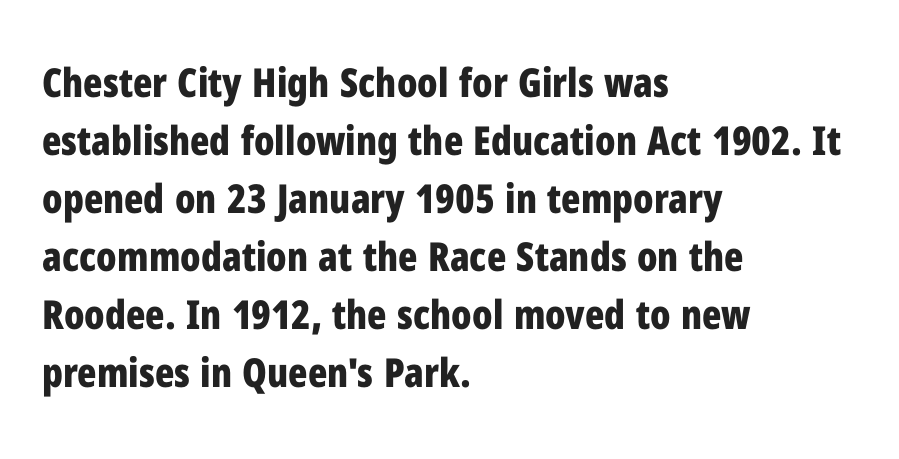
Q: Is the text bold? A: Yes.
Q: Is the text italic (slanted)? A: No, it is upright.
Q: Is the typeface a serif or a sans-serif typeface? A: Sans-serif.
Q: Is the text underlined? A: No.
Q: How is the paragraph aligned? A: Left-aligned.
Q: Is the spacing between letters normal or unusually wide? A: Normal.
Q: Is the spacing between lines tight, normal or loose? A: Normal.
Q: Width (condensed, normal, or wide)? A: Condensed.
Q: Stroke contrast? A: Low.
Q: x-height? A: Medium.
Q: Monospaced? A: No.
